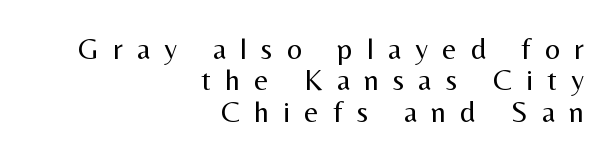
The image shows 30 px regular-weight sans-serif type, upright; set right-aligned, tight line spacing (1.05x), unusually wide letter spacing (+0.47 em), not underlined; medium stroke contrast and a medium x-height.
